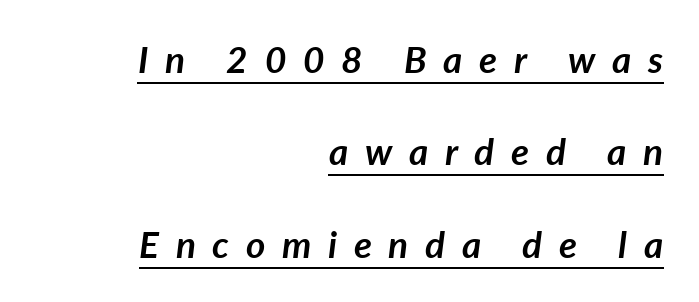
The image shows 37 px semibold type, italic (leaning right); set right-aligned, loose line spacing (2.5x), unusually wide letter spacing (+0.45 em), underlined; low stroke contrast and a medium x-height.
